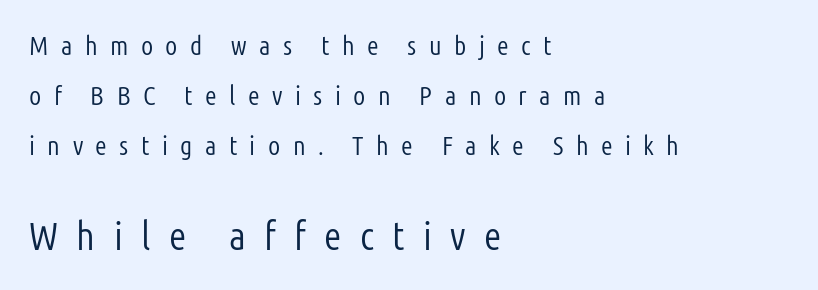
{"serif": "no", "italic": "no", "bold": "no", "weight": "light", "width": "condensed", "stroke_contrast": "low", "x_height": "medium", "monospaced": "no", "underline": "no", "align": "left", "line_spacing_ratio": 1.86, "letter_spacing": "wide", "letter_spacing_em": 0.46, "larger_block": "second", "size_ratio": 1.48, "glyph_px": 40}
